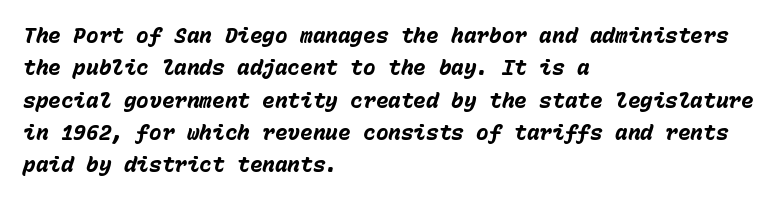
Q: Is the text bold? A: Yes.
Q: Is the text italic (slanted)? A: Yes, it leans right by about 15 degrees.
Q: Is the text underlined? A: No.
Q: How is the paragraph aligned? A: Left-aligned.
Q: Is the spacing between letters normal or unusually wide? A: Normal.
Q: Is the spacing between lines tight, normal or loose? A: Normal.
